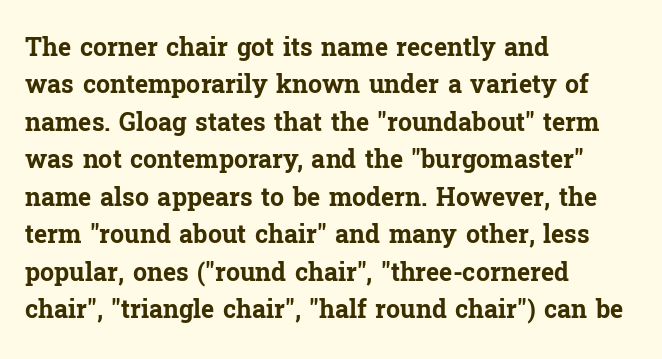
Baseline-to-baseline distance is the conventional proportion of letter height. The typesetter chose a ragged-right arrangement here. The zone under the glyphs is completely vacant. Typesetter's note: full bold, strokes at maximum text heaviness. In terms of posture, this sample is upright. The horizontal fit of the characters is conventional and even.
